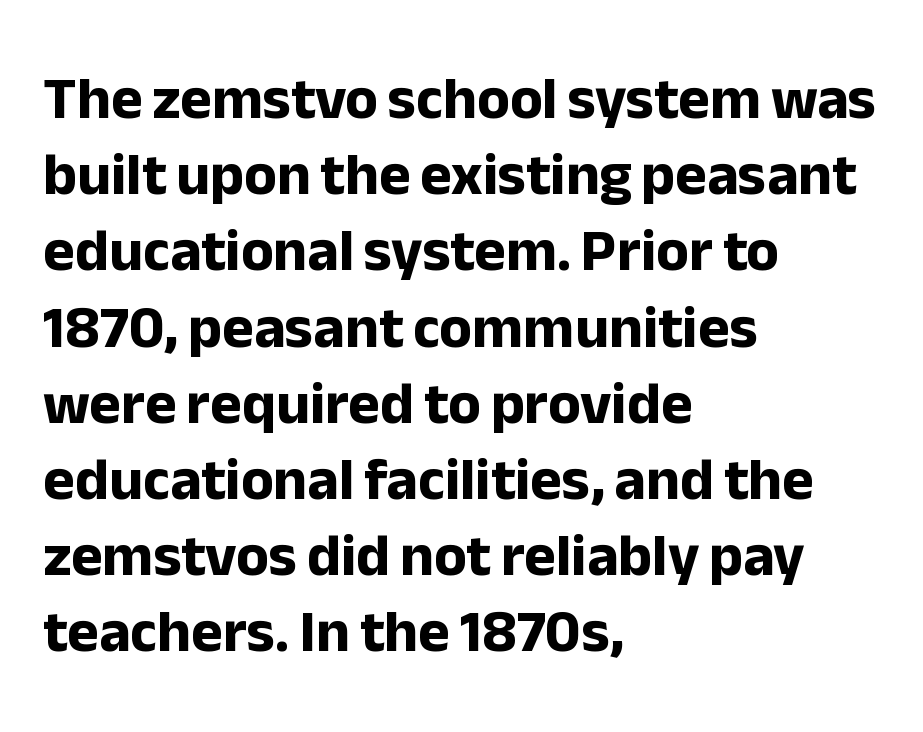
The image shows 60 px bold sans-serif type, upright; set left-aligned, normal line spacing (1.27x), normal letter spacing, not underlined; low stroke contrast and a medium x-height.
